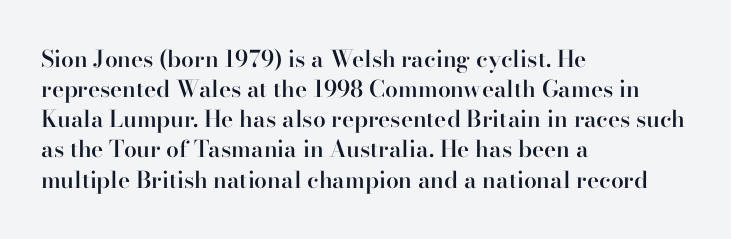
Q: Is the text bold? A: Semi-bold.
Q: Is the text italic (slanted)? A: No, it is upright.
Q: Is the text underlined? A: No.
Q: How is the paragraph aligned? A: Left-aligned.
Q: Is the spacing between letters normal or unusually wide? A: Normal.
Q: Is the spacing between lines tight, normal or loose? A: Normal.
